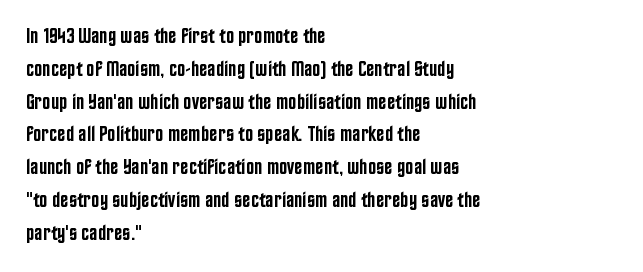
Q: Is the text bold? A: Semi-bold.
Q: Is the text italic (slanted)? A: No, it is upright.
Q: Is the text underlined? A: No.
Q: How is the paragraph aligned? A: Left-aligned.
Q: Is the spacing between letters normal or unusually wide? A: Normal.
Q: Is the spacing between lines tight, normal or loose? A: Normal.
